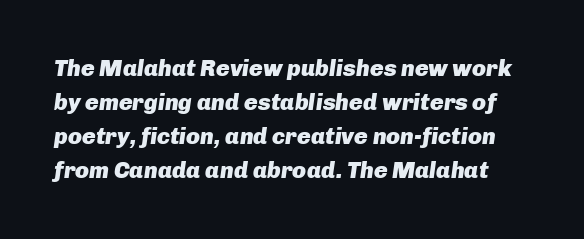
The image shows 23 px bold type, italic (leaning right); set normal line spacing (1.48x), normal letter spacing, not underlined.
